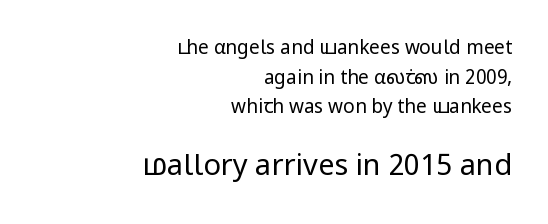
Honestly, the letter spacing is just normal — you wouldn't notice it. A typesetter would call this leading conventional body-copy spacing. The words here are not underlined. Is there any slant? The stems are plumb. Are there feet on the stems? There aren't — it's a sans.
